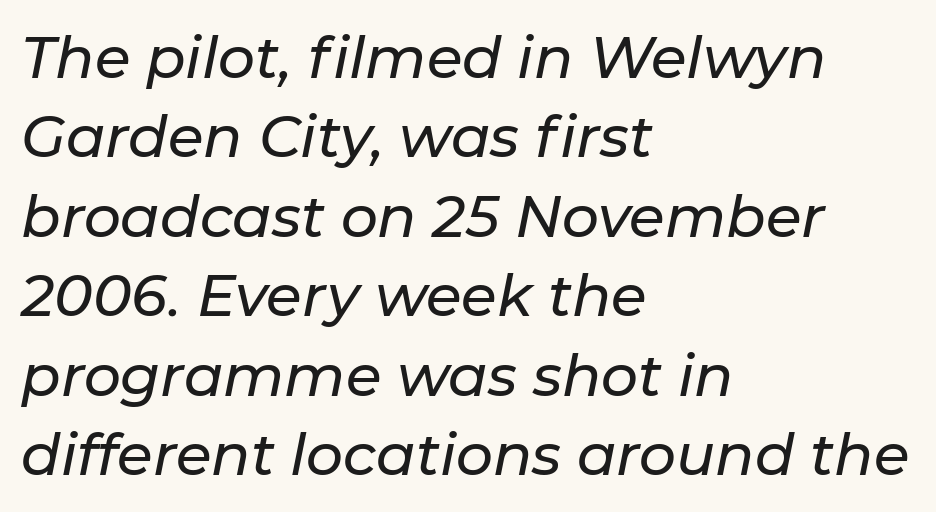
Line starts are locked; line ends wander. These lines sit exactly where default settings would place them. No word sits above an underline. The letterforms sit shoulder to shoulder at normal distance. Does the lettering tilt? It does — this is italic.
